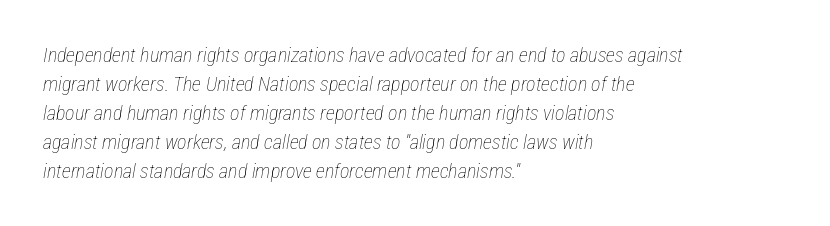
Q: Is the text bold? A: No.
Q: Is the text italic (slanted)? A: Yes, it leans right by about 12 degrees.
Q: Is the text underlined? A: No.
Q: How is the paragraph aligned? A: Left-aligned.
Q: Is the spacing between letters normal or unusually wide? A: Normal.
Q: Is the spacing between lines tight, normal or loose? A: Normal.
